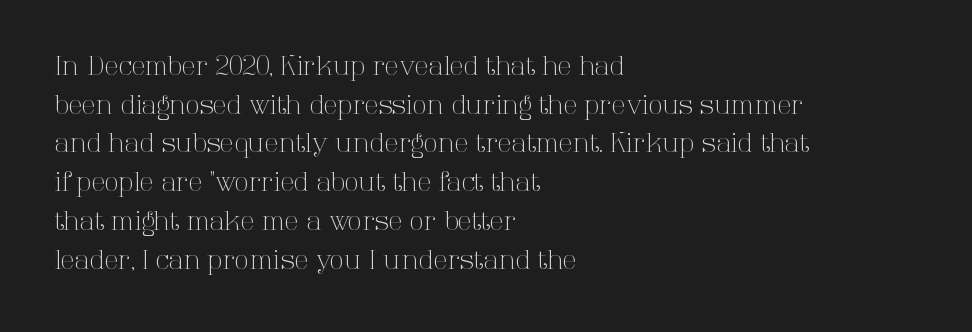
The image shows 26 px text type, upright; set left-aligned, normal line spacing (1.49x), normal letter spacing, not underlined.
